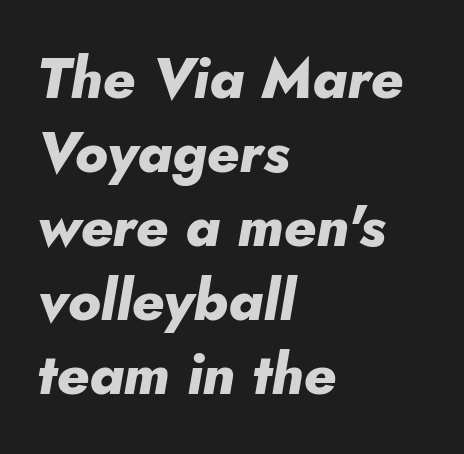
The image shows 57 px heavy type, italic (leaning right); set left-aligned, normal line spacing (1.3x), normal letter spacing, not underlined; low stroke contrast and a small x-height.
